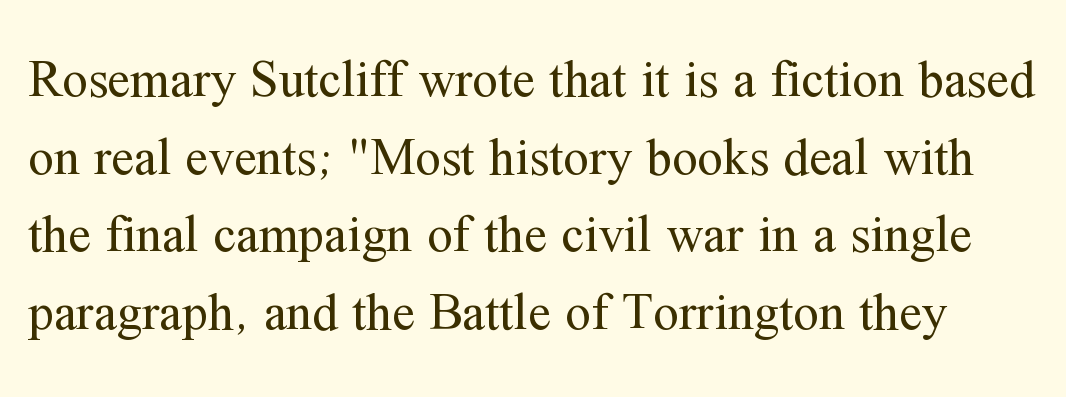
The image shows 51 px regular-weight serif type, upright; set normal line spacing (1.52x), normal letter spacing, not underlined; medium stroke contrast and a medium x-height.
